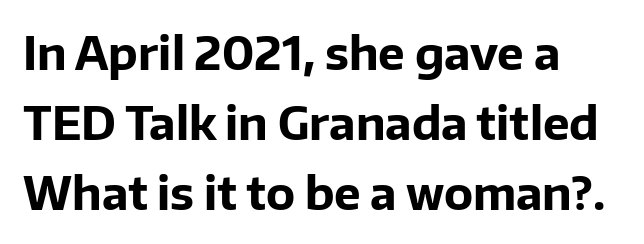
Q: Is the text bold? A: Yes.
Q: Is the text italic (slanted)? A: No, it is upright.
Q: Is the typeface a serif or a sans-serif typeface? A: Sans-serif.
Q: Is the text underlined? A: No.
Q: How is the paragraph aligned? A: Left-aligned.
Q: Is the spacing between letters normal or unusually wide? A: Normal.
Q: Is the spacing between lines tight, normal or loose? A: Normal.
Q: Width (condensed, normal, or wide)? A: Normal.
Q: Stroke contrast? A: Low.
Q: x-height? A: Medium.
Q: Monospaced? A: No.
